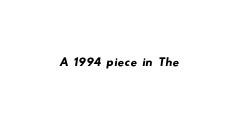
Q: Is the typeface a serif or a sans-serif typeface? A: Sans-serif.
Q: Is the text underlined? A: No.
Q: Is the spacing between letters normal or unusually wide? A: Normal.
Q: Width (condensed, normal, or wide)? A: Wide.
Q: Stroke contrast? A: Low.
Q: x-height? A: Small.
Q: Monospaced? A: No.
